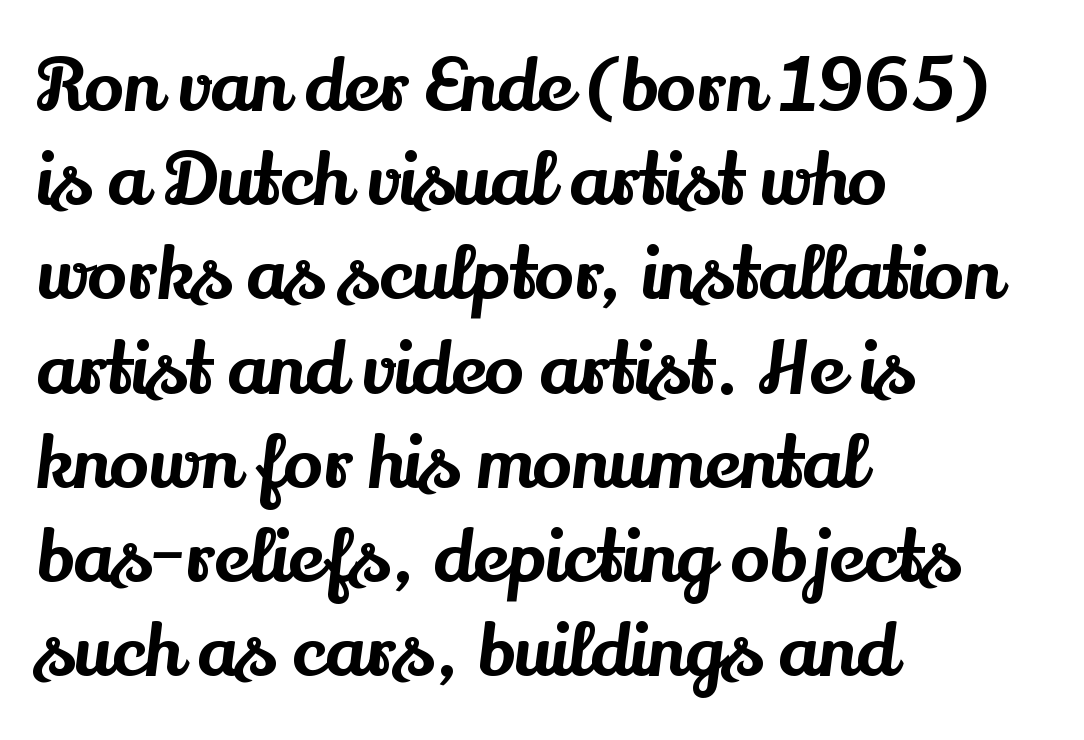
Q: Is the text italic (slanted)? A: Yes.
Q: Is the typeface a serif or a sans-serif typeface? A: Serif.
Q: Is the text underlined? A: No.
Q: How is the paragraph aligned? A: Left-aligned.
Q: Is the spacing between letters normal or unusually wide? A: Normal.
Q: Is the spacing between lines tight, normal or loose? A: Normal.
Q: Width (condensed, normal, or wide)? A: Normal.
Q: Stroke contrast? A: Medium.
Q: x-height? A: Small.
Q: Monospaced? A: No.
